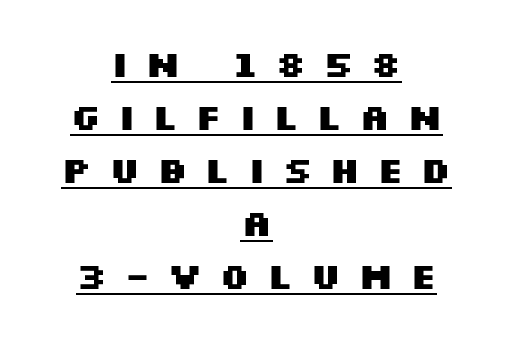
Line starts and ends both wander, symmetrically. Type style note: lacks serifs. The lines sit at an ordinary, default distance from one another. The rendering inserts visible extra space after every character. The glyphs have the mass of a bold cut.
